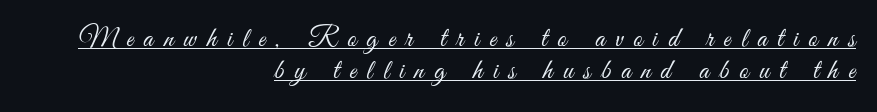
Q: Is the text bold? A: No.
Q: Is the text italic (slanted)? A: Yes.
Q: Is the typeface a serif or a sans-serif typeface? A: Sans-serif.
Q: Is the text underlined? A: Yes.
Q: How is the paragraph aligned? A: Right-aligned.
Q: Is the spacing between letters normal or unusually wide? A: Unusually wide.
Q: Is the spacing between lines tight, normal or loose? A: Tight.
Q: Width (condensed, normal, or wide)? A: Condensed.
Q: Stroke contrast? A: Medium.
Q: x-height? A: Small.
Q: Monospaced? A: No.
